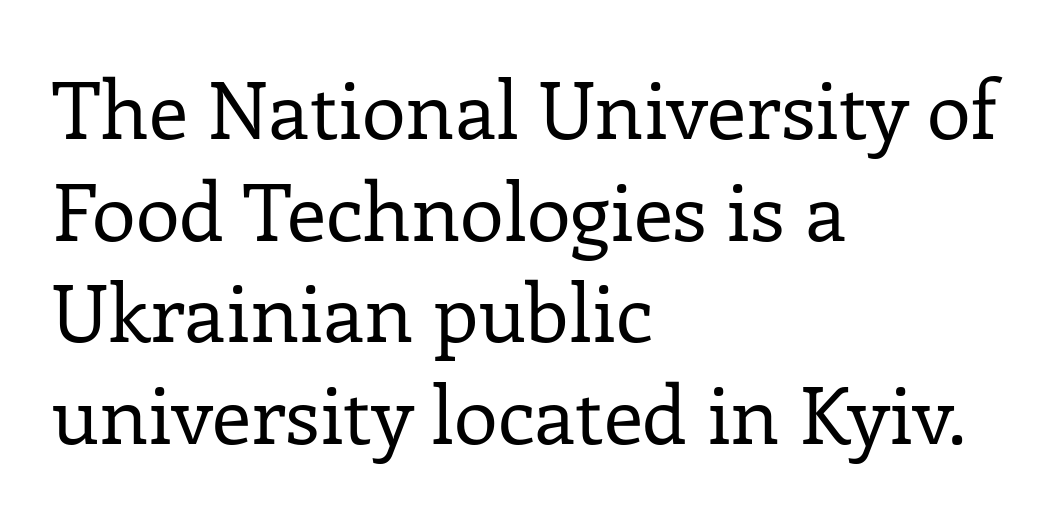
Do the characters align in a grid? No, the font is proportional. Observe the serifs anchoring each vertical stroke in this sample. This sample is left-justified, so line endings fall wherever the words run out. The weight would be labelled regular, book, light, or lighter still. Descenders hang freely into open space. No extra tracking has been applied to these lines.
